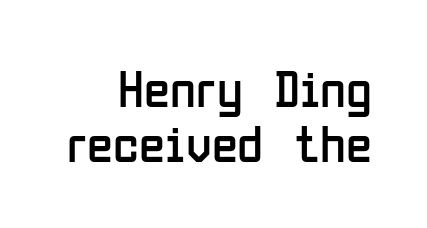
Q: Is the text bold? A: No.
Q: Is the text italic (slanted)? A: No, it is upright.
Q: Is the typeface a serif or a sans-serif typeface? A: Sans-serif.
Q: Is the text underlined? A: No.
Q: How is the paragraph aligned? A: Right-aligned.
Q: Is the spacing between letters normal or unusually wide? A: Normal.
Q: Is the spacing between lines tight, normal or loose? A: Tight.
Q: Width (condensed, normal, or wide)? A: Condensed.
Q: Stroke contrast? A: Low.
Q: x-height? A: Medium.
Q: Monospaced? A: No.
